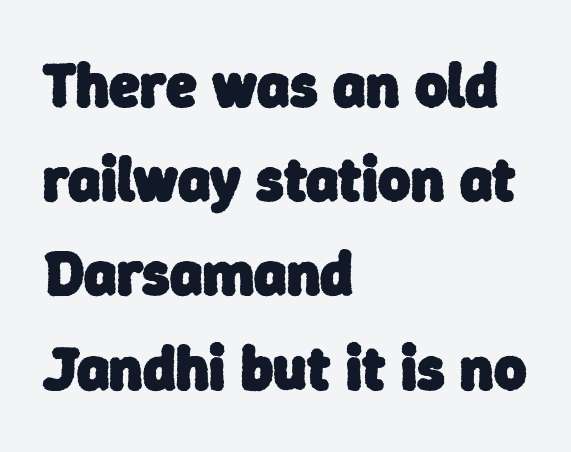
Q: Is the text bold? A: Yes.
Q: Is the typeface a serif or a sans-serif typeface? A: Sans-serif.
Q: Is the text underlined? A: No.
Q: How is the paragraph aligned? A: Left-aligned.
Q: Is the spacing between letters normal or unusually wide? A: Normal.
Q: Is the spacing between lines tight, normal or loose? A: Normal.
Q: Width (condensed, normal, or wide)? A: Normal.
Q: Stroke contrast? A: Low.
Q: x-height? A: Medium.
Q: Monospaced? A: No.
